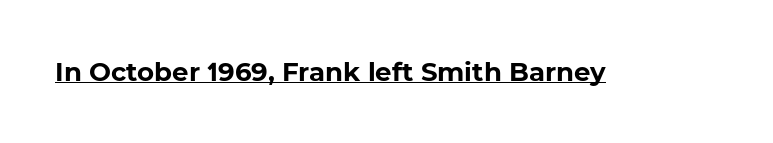
{"bold": "yes", "underline": "yes", "letter_spacing": "normal", "letter_spacing_em": 0.0, "glyph_px": 26}
